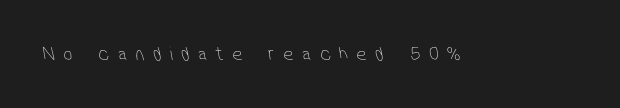
Q: Is the text bold? A: No.
Q: Is the text underlined? A: No.
Q: Is the spacing between letters normal or unusually wide? A: Unusually wide.
